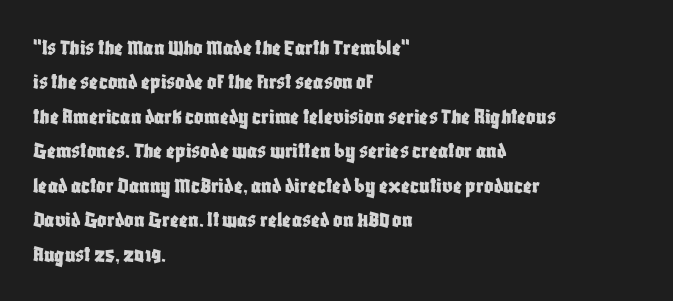
The image shows 23 px text type, upright; set left-aligned, normal line spacing (1.5x), normal letter spacing, not underlined.
